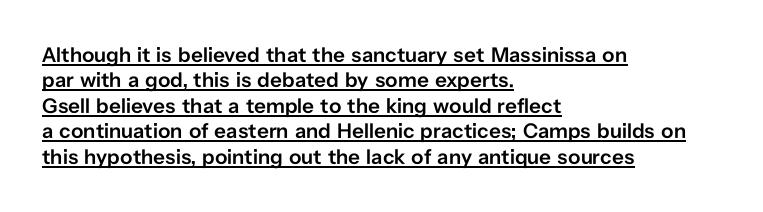
Q: Is the text bold? A: Semi-bold.
Q: Is the text italic (slanted)? A: No, it is upright.
Q: Is the text underlined? A: Yes.
Q: How is the paragraph aligned? A: Left-aligned.
Q: Is the spacing between letters normal or unusually wide? A: Normal.
